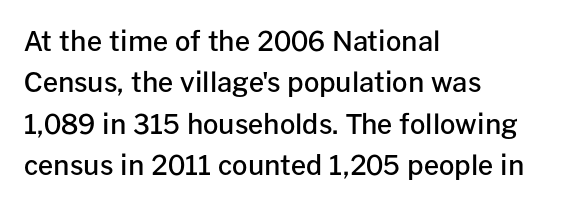
Q: Is the text bold? A: Semi-bold.
Q: Is the text italic (slanted)? A: No, it is upright.
Q: Is the text underlined? A: No.
Q: How is the paragraph aligned? A: Left-aligned.
Q: Is the spacing between letters normal or unusually wide? A: Normal.
Q: Is the spacing between lines tight, normal or loose? A: Normal.
